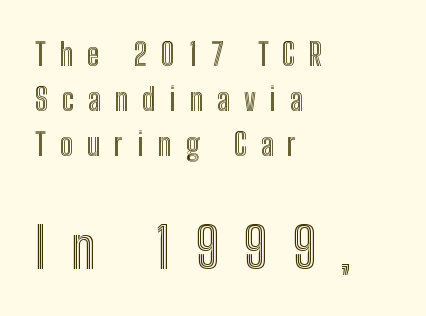
{"italic": "no", "width": "condensed", "x_height": "medium", "monospaced": "no", "underline": "no", "align": "left", "line_spacing": "normal", "line_spacing_ratio": 1.45, "letter_spacing": "wide", "letter_spacing_em": 0.45, "larger_block": "second", "size_ratio": 1.77, "glyph_px": 55}
